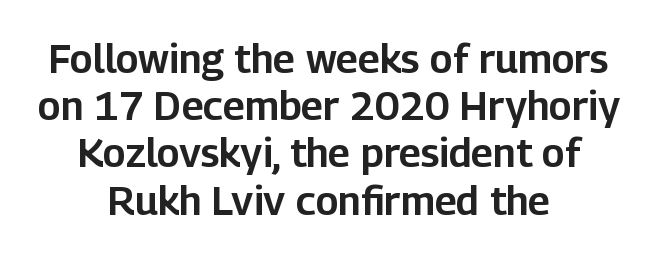
{"serif": "no", "italic": "no", "width": "normal", "stroke_contrast": "low", "x_height": "medium", "monospaced": "no", "underline": "no", "align": "center", "line_spacing_ratio": 1.18, "letter_spacing": "normal", "letter_spacing_em": 0.0, "glyph_px": 40}
